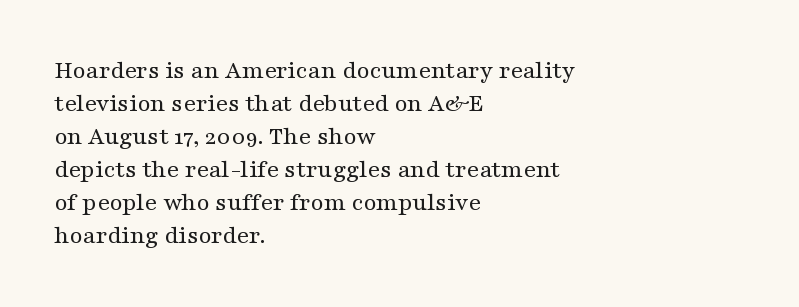
The image shows 26 px text type, upright; set left-aligned, normal line spacing (1.27x), normal letter spacing, not underlined.
